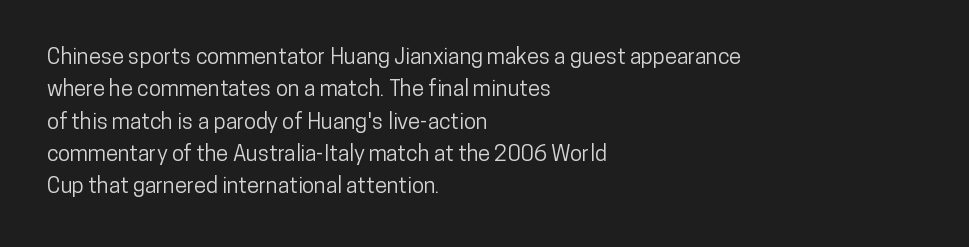
{"italic": "no", "underline": "no", "align": "left", "line_spacing": "normal", "line_spacing_ratio": 1.47, "letter_spacing": "normal", "letter_spacing_em": 0.0, "glyph_px": 22}
